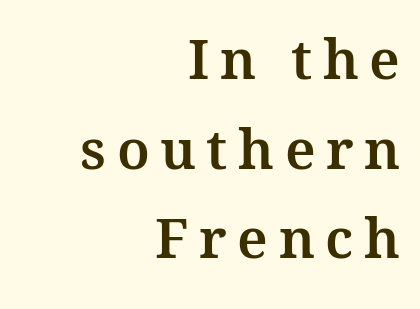
Q: Is the text italic (slanted)? A: No, it is upright.
Q: Is the typeface a serif or a sans-serif typeface? A: Serif.
Q: Is the text underlined? A: No.
Q: How is the paragraph aligned? A: Right-aligned.
Q: Is the spacing between lines tight, normal or loose? A: Normal.
Q: Width (condensed, normal, or wide)? A: Normal.
Q: Stroke contrast? A: Medium.
Q: x-height? A: Medium.
Q: Monospaced? A: No.
